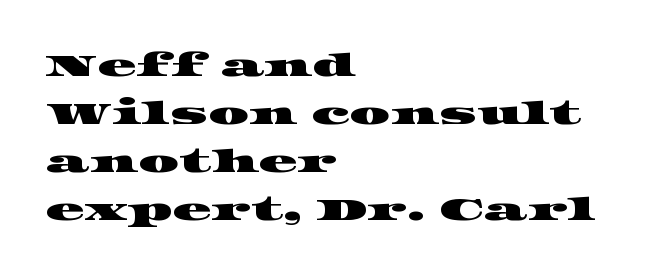
Q: Is the typeface a serif or a sans-serif typeface? A: Serif.
Q: Is the text underlined? A: No.
Q: How is the paragraph aligned? A: Left-aligned.
Q: Is the spacing between letters normal or unusually wide? A: Normal.
Q: Is the spacing between lines tight, normal or loose? A: Normal.
Q: Width (condensed, normal, or wide)? A: Wide.
Q: Stroke contrast? A: High.
Q: x-height? A: Large.
Q: Monospaced? A: No.
